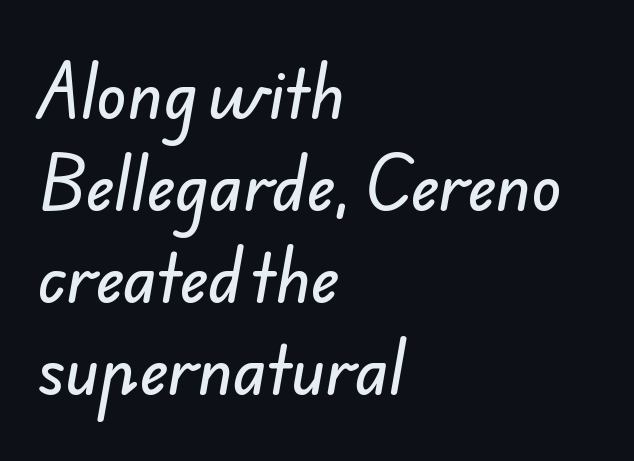
Q: Is the typeface a serif or a sans-serif typeface? A: Sans-serif.
Q: Is the text underlined? A: No.
Q: How is the paragraph aligned? A: Left-aligned.
Q: Is the spacing between letters normal or unusually wide? A: Normal.
Q: Is the spacing between lines tight, normal or loose? A: Normal.
Q: Width (condensed, normal, or wide)? A: Normal.
Q: Stroke contrast? A: Low.
Q: x-height? A: Small.
Q: Monospaced? A: No.
